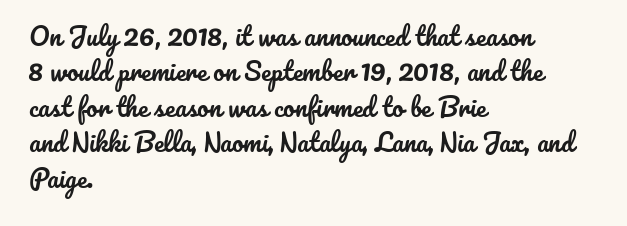
The image shows 25 px text type; set left-aligned, normal line spacing (1.42x), normal letter spacing, not underlined.
